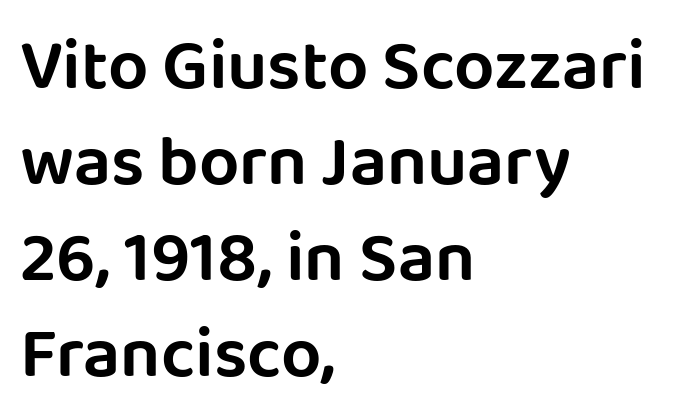
{"serif": "no", "italic": "no", "width": "normal", "stroke_contrast": "low", "x_height": "large", "monospaced": "no", "underline": "no", "align": "left", "line_spacing": "normal", "line_spacing_ratio": 1.35, "letter_spacing": "normal", "letter_spacing_em": 0.0, "glyph_px": 71}
